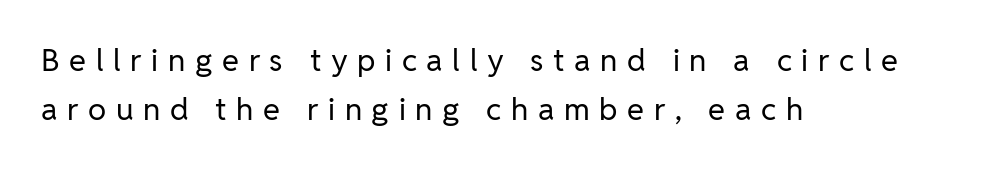
{"serif": "no", "italic": "no", "bold": "no", "weight": "regular", "width": "normal", "stroke_contrast": "low", "x_height": "medium", "monospaced": "no", "underline": "no", "align": "left", "line_spacing": "normal", "line_spacing_ratio": 1.58, "letter_spacing": "wide", "letter_spacing_em": 0.31, "glyph_px": 31}
